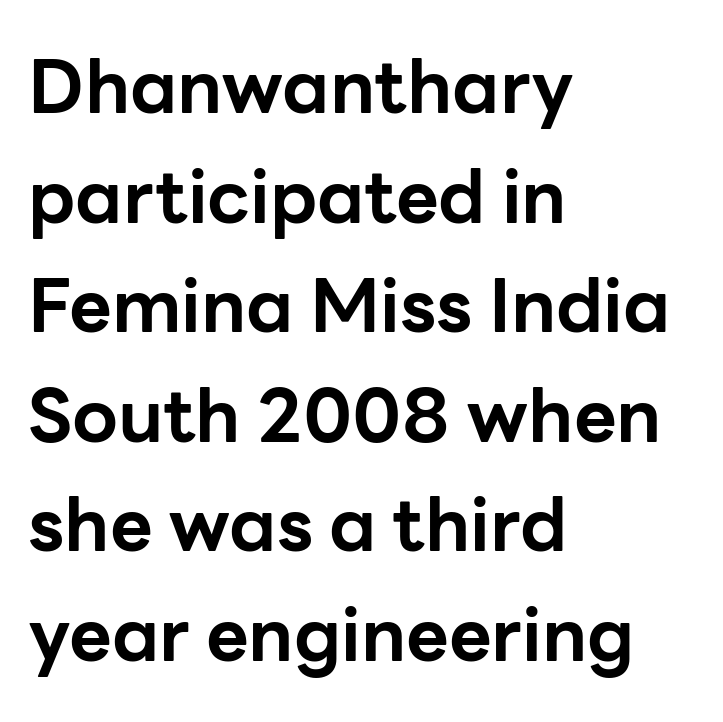
{"serif": "no", "italic": "no", "bold": "yes", "weight": "bold", "width": "normal", "stroke_contrast": "low", "x_height": "medium", "monospaced": "no", "underline": "no", "align": "left", "line_spacing": "normal", "line_spacing_ratio": 1.48, "letter_spacing": "normal", "letter_spacing_em": 0.0, "glyph_px": 74}
